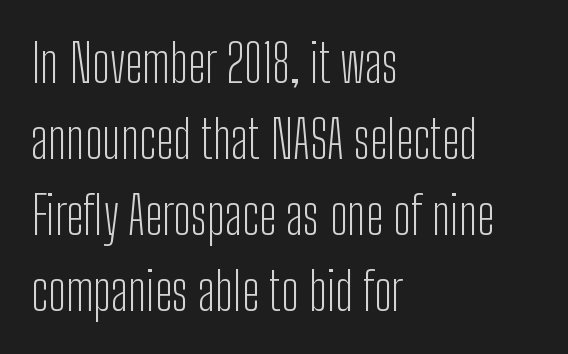
Q: Is the text bold? A: No.
Q: Is the text italic (slanted)? A: No, it is upright.
Q: Is the typeface a serif or a sans-serif typeface? A: Sans-serif.
Q: Is the text underlined? A: No.
Q: How is the paragraph aligned? A: Left-aligned.
Q: Is the spacing between letters normal or unusually wide? A: Normal.
Q: Is the spacing between lines tight, normal or loose? A: Normal.
Q: Width (condensed, normal, or wide)? A: Condensed.
Q: Stroke contrast? A: Low.
Q: x-height? A: Medium.
Q: Monospaced? A: No.
